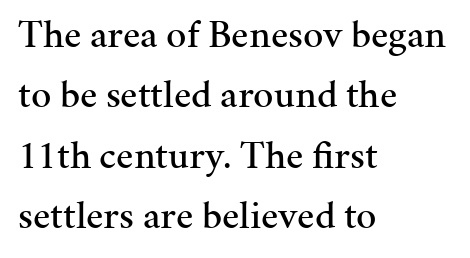
Q: Is the text italic (slanted)? A: No, it is upright.
Q: Is the typeface a serif or a sans-serif typeface? A: Serif.
Q: Is the text underlined? A: No.
Q: How is the paragraph aligned? A: Left-aligned.
Q: Is the spacing between letters normal or unusually wide? A: Normal.
Q: Is the spacing between lines tight, normal or loose? A: Normal.
Q: Width (condensed, normal, or wide)? A: Normal.
Q: Stroke contrast? A: Medium.
Q: x-height? A: Medium.
Q: Monospaced? A: No.
